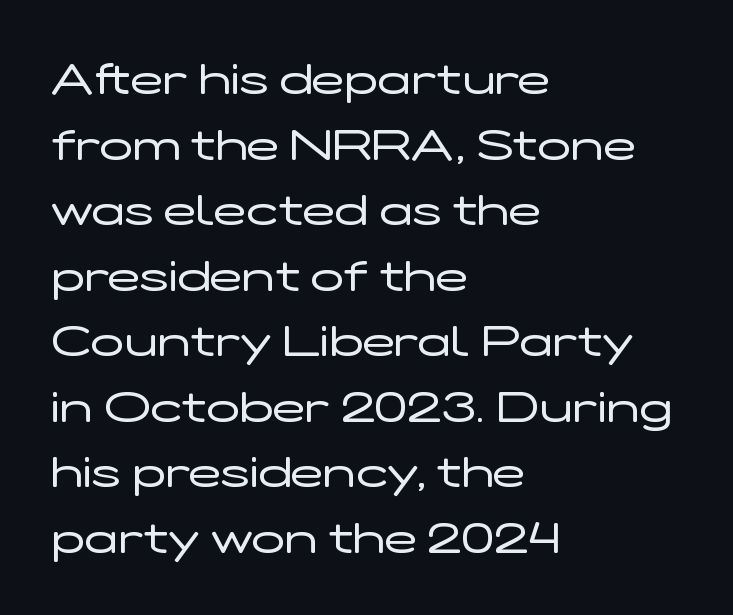
Q: Is the text bold? A: No.
Q: Is the text italic (slanted)? A: No, it is upright.
Q: Is the typeface a serif or a sans-serif typeface? A: Sans-serif.
Q: Is the text underlined? A: No.
Q: How is the paragraph aligned? A: Left-aligned.
Q: Is the spacing between letters normal or unusually wide? A: Normal.
Q: Is the spacing between lines tight, normal or loose? A: Normal.
Q: Width (condensed, normal, or wide)? A: Wide.
Q: Stroke contrast? A: Low.
Q: x-height? A: Medium.
Q: Monospaced? A: No.
